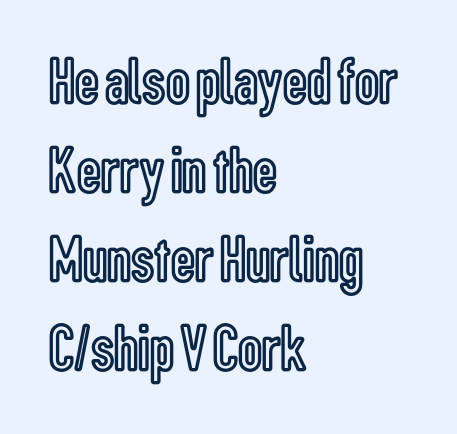
Lines of text with bare space underneath. This sample has the flowing, uneven cadence of proportional lettering. Unlike italic type, these characters show no tilt at all. Compared with typical paragraphs, the rows here are spaced about the same. The letters sit at their default tracking, neither squeezed nor spread.
